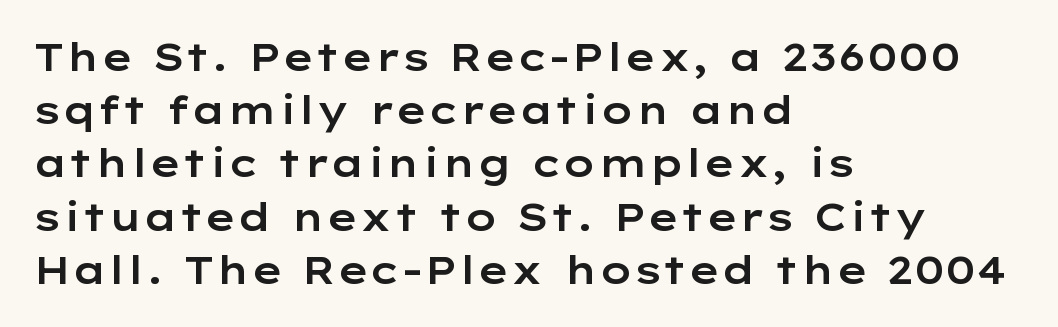
Q: Is the text italic (slanted)? A: No, it is upright.
Q: Is the typeface a serif or a sans-serif typeface? A: Sans-serif.
Q: Is the text underlined? A: No.
Q: How is the paragraph aligned? A: Left-aligned.
Q: Is the spacing between letters normal or unusually wide? A: Normal.
Q: Is the spacing between lines tight, normal or loose? A: Normal.
Q: Width (condensed, normal, or wide)? A: Wide.
Q: Stroke contrast? A: Low.
Q: x-height? A: Medium.
Q: Monospaced? A: No.
